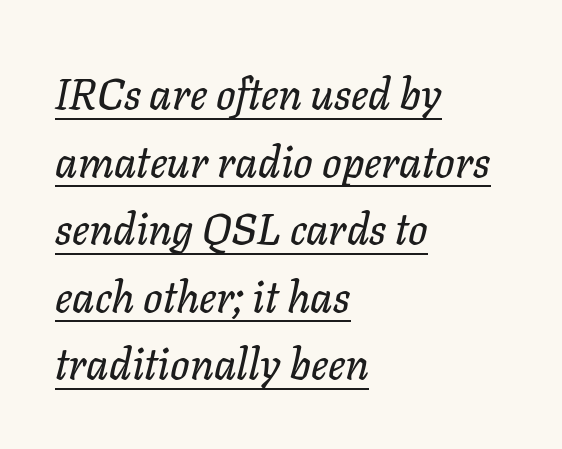
The image shows 43 px text type, italic (leaning right); set left-aligned, normal line spacing (1.57x), normal letter spacing, underlined; low stroke contrast and a medium x-height.
